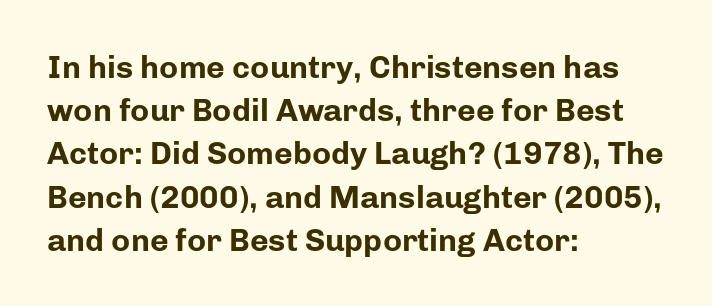
{"serif": "no", "italic": "no", "bold": "yes", "weight": "bold", "width": "normal", "stroke_contrast": "low", "x_height": "medium", "monospaced": "no", "underline": "no", "align": "left", "line_spacing": "normal", "line_spacing_ratio": 1.35, "letter_spacing": "normal", "letter_spacing_em": 0.0, "glyph_px": 32}
